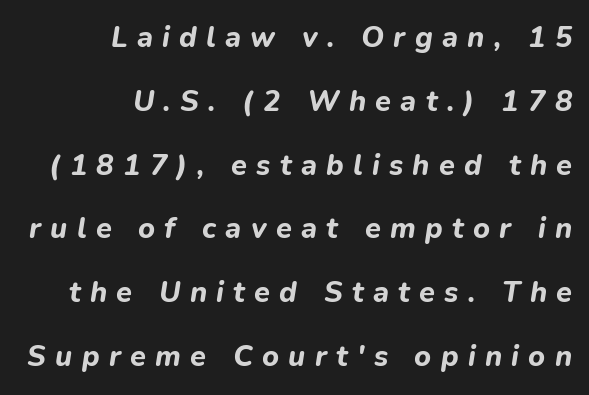
Q: Is the text bold? A: Yes.
Q: Is the text italic (slanted)? A: Yes, it leans right by about 9 degrees.
Q: Is the text underlined? A: No.
Q: How is the paragraph aligned? A: Right-aligned.
Q: Is the spacing between letters normal or unusually wide? A: Unusually wide.
Q: Is the spacing between lines tight, normal or loose? A: Loose.
Q: Width (condensed, normal, or wide)? A: Normal.
Q: Stroke contrast? A: Low.
Q: x-height? A: Medium.
Q: Monospaced? A: No.
